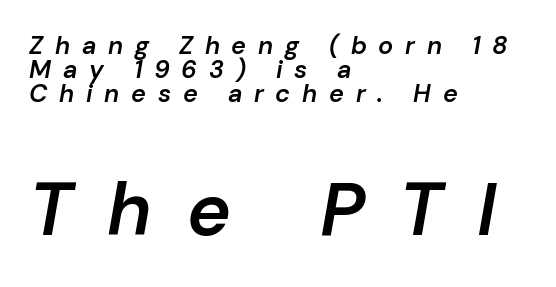
The image shows 74 px semibold type, italic (leaning right); set left-aligned, tight line spacing (0.97x), unusually wide letter spacing (+0.47 em), not underlined; the second (bottom) block is 2.96x larger; low stroke contrast and a medium x-height.
